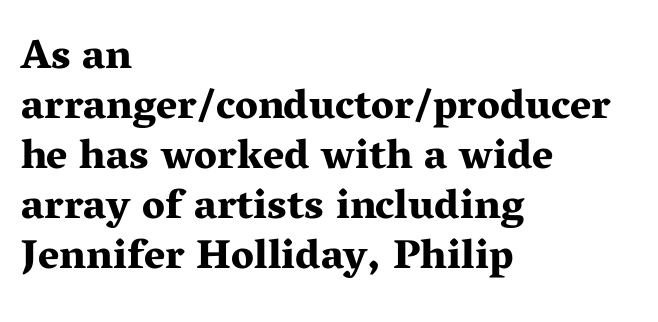
The paragraph has a hard left edge and a soft right edge. Weight: bold. The text was rendered using a seriffed face with decorative stroke endings. Do the letters lean? They stand straight. Varying glyph widths throughout — classic text-font behaviour.
